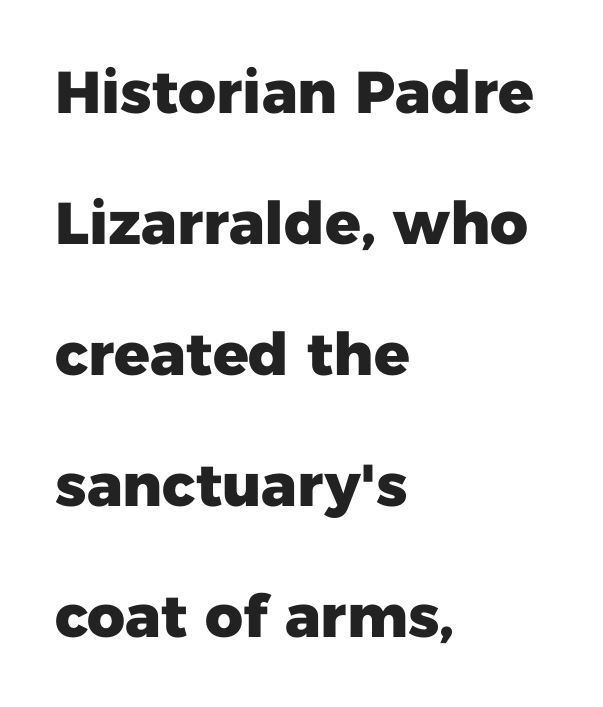
You'd pick this weight for a headline — it's a proper bold. Notice the wide empty band between every row — that's loose leading. Here the designer chose a conventional face with non-uniform glyph widths. The lines are quadded left. Unlike italic type, these characters show no tilt at all. Caption: standard tracking, unaltered.
